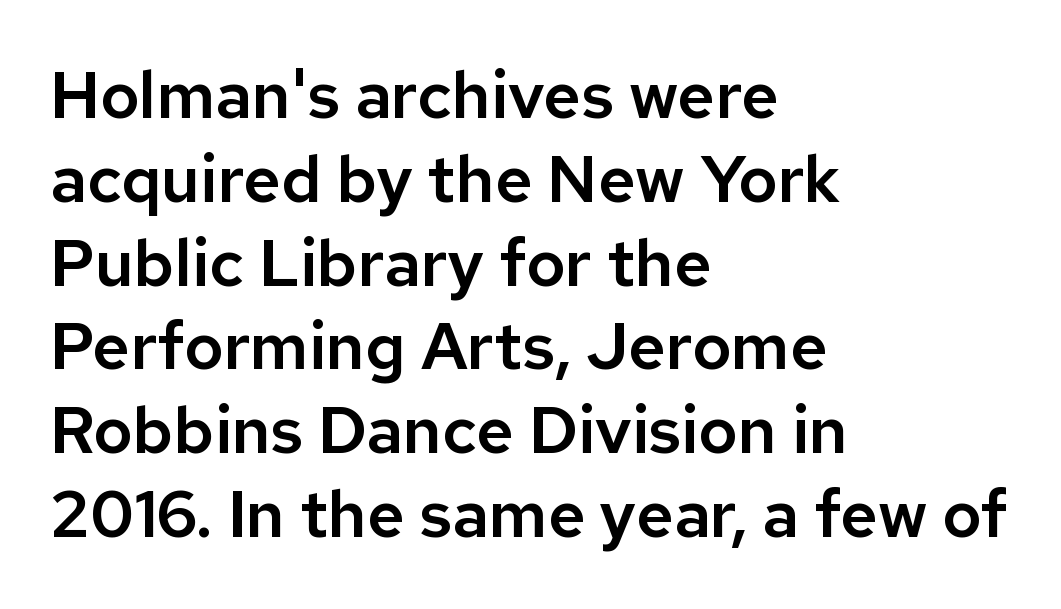
{"serif": "no", "italic": "no", "width": "normal", "stroke_contrast": "low", "x_height": "medium", "monospaced": "no", "underline": "no", "align": "left", "line_spacing": "normal", "line_spacing_ratio": 1.27, "letter_spacing": "normal", "letter_spacing_em": 0.0, "glyph_px": 66}
